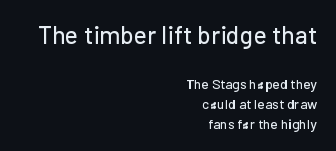
Q: Is the text italic (slanted)? A: No, it is upright.
Q: Is the text underlined? A: No.
Q: How is the paragraph aligned? A: Right-aligned.
Q: Is the spacing between letters normal or unusually wide? A: Normal.
Q: Is the spacing between lines tight, normal or loose? A: Normal.
Q: Which block of text is set in a larger size, the first (top) or the second (bottom)? A: The first (top) one.
